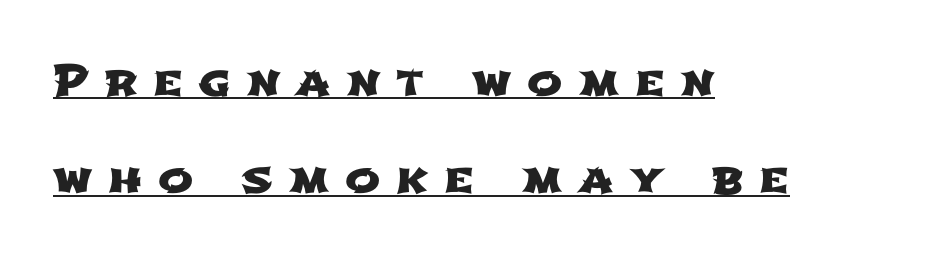
{"serif": "no", "width": "wide", "stroke_contrast": "low", "x_height": "medium", "monospaced": "no", "underline": "yes", "align": "left", "line_spacing": "loose", "line_spacing_ratio": 2.32, "letter_spacing": "wide", "letter_spacing_em": 0.37, "glyph_px": 42}
